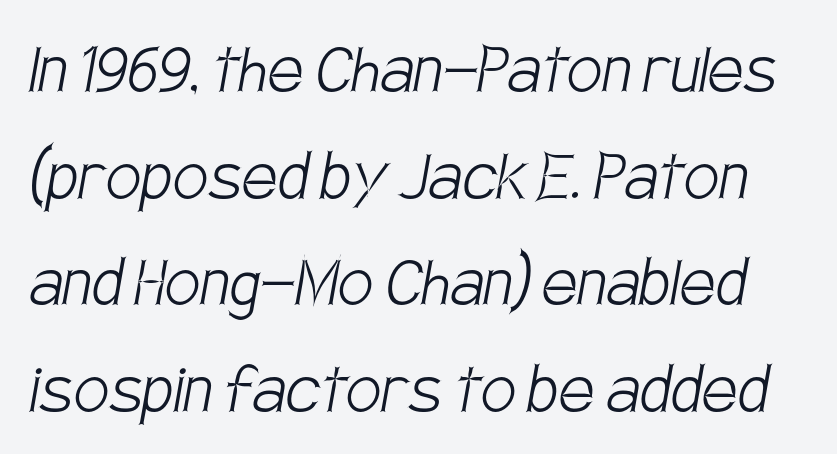
Q: Is the text bold? A: No.
Q: Is the typeface a serif or a sans-serif typeface? A: Sans-serif.
Q: Is the text underlined? A: No.
Q: Is the spacing between letters normal or unusually wide? A: Normal.
Q: Is the spacing between lines tight, normal or loose? A: Normal.
Q: Width (condensed, normal, or wide)? A: Condensed.
Q: Stroke contrast? A: Low.
Q: x-height? A: Large.
Q: Monospaced? A: No.
